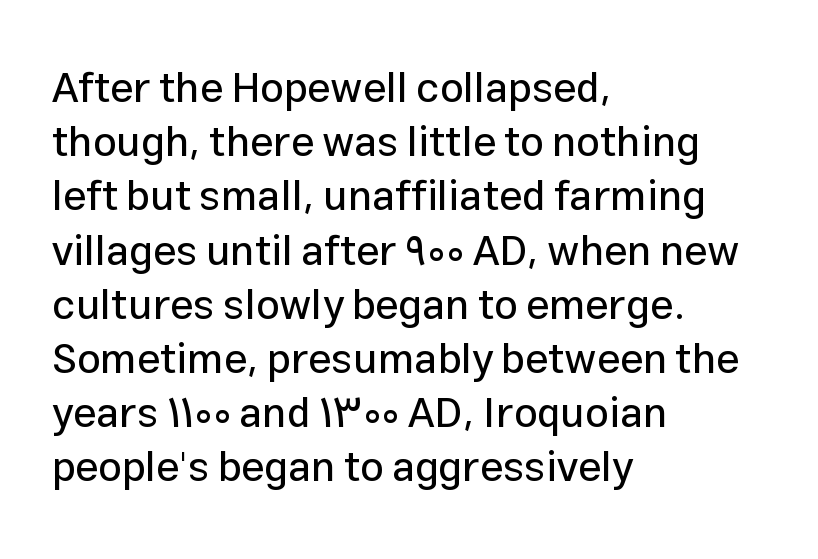
Does the copy run flush right? No — it runs flush left. Tracking value appears to be zero — textbook default spacing. The lines sit at an ordinary, default distance from one another. Nobody drew a line under any word here. Do the characters align in a grid? No, the font is proportional. No italicization has been applied; the sample stays upright.
